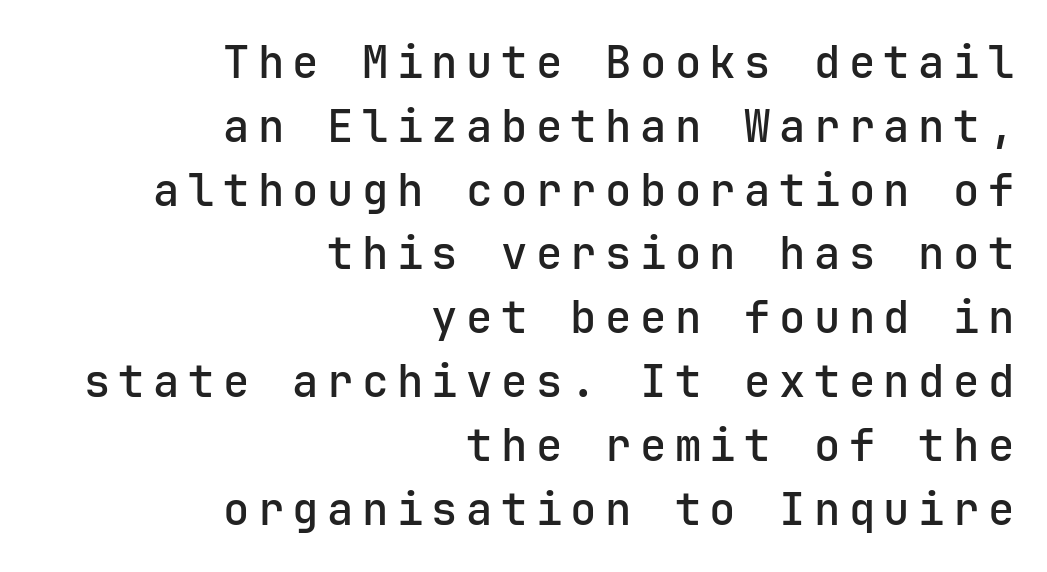
The image shows 44 px semibold sans-serif type, upright; set right-aligned, normal line spacing (1.45x), not underlined; low stroke contrast and a medium x-height.
